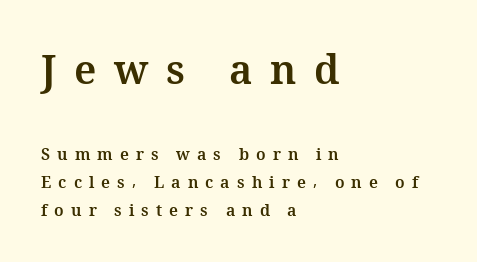
The image shows 40 px bold type, upright; set left-aligned, line spacing 1.73x, unusually wide letter spacing (+0.44 em), not underlined; the first (top) block is 2.5x larger; medium stroke contrast and a medium x-height.
